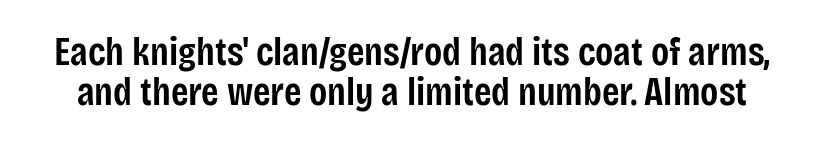
The image shows 40 px semibold, condensed sans-serif type, upright; set tight line spacing (1.01x), normal letter spacing, not underlined; low stroke contrast and a large x-height.
